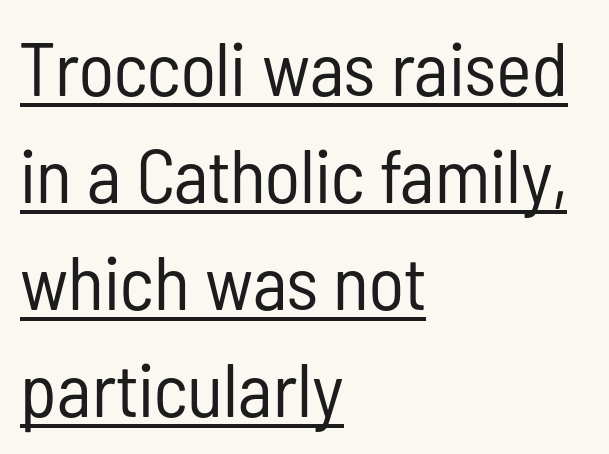
{"serif": "no", "italic": "no", "bold": "no", "weight": "regular", "width": "condensed", "stroke_contrast": "low", "x_height": "medium", "monospaced": "no", "underline": "yes", "align": "left", "line_spacing": "normal", "line_spacing_ratio": 1.41, "letter_spacing": "normal", "letter_spacing_em": 0.0, "glyph_px": 76}
